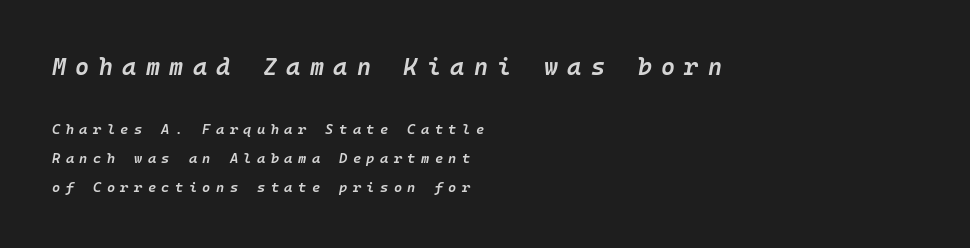
Line spacing here is loose. Is the type bold? Partly — it's a semibold, heavier than regular but not fully bold. Caption: expanded tracking, letters set apart. Plain, unruled lines of type. An italicized treatment has been applied to the whole sample.
